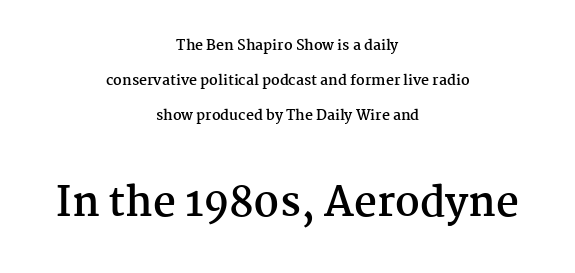
{"serif": "yes", "italic": "no", "bold": "yes", "weight": "semibold", "width": "normal", "stroke_contrast": "medium", "x_height": "medium", "monospaced": "no", "underline": "no", "align": "center", "line_spacing": "loose", "line_spacing_ratio": 2.49, "letter_spacing": "normal", "letter_spacing_em": 0.0, "larger_block": "second", "size_ratio": 2.86, "glyph_px": 40}
